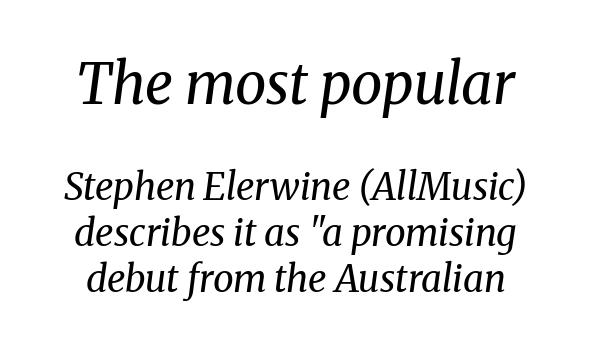
{"serif": "yes", "italic": "yes", "lean": "right", "slant_degrees": 8, "bold": "no", "weight": "regular", "width": "normal", "stroke_contrast": "medium", "x_height": "medium", "monospaced": "no", "underline": "no", "line_spacing": "normal", "line_spacing_ratio": 1.25, "letter_spacing": "normal", "letter_spacing_em": 0.0, "larger_block": "first", "size_ratio": 1.51, "glyph_px": 56}
